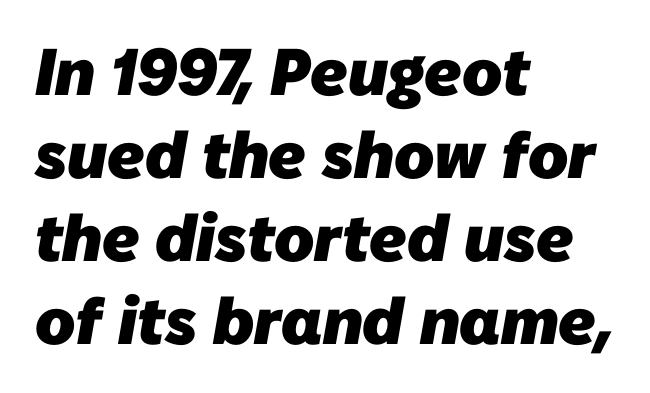
Q: Is the text bold? A: Yes.
Q: Is the typeface a serif or a sans-serif typeface? A: Sans-serif.
Q: Is the text underlined? A: No.
Q: How is the paragraph aligned? A: Left-aligned.
Q: Is the spacing between letters normal or unusually wide? A: Normal.
Q: Is the spacing between lines tight, normal or loose? A: Normal.
Q: Width (condensed, normal, or wide)? A: Normal.
Q: Stroke contrast? A: Low.
Q: x-height? A: Medium.
Q: Monospaced? A: No.
